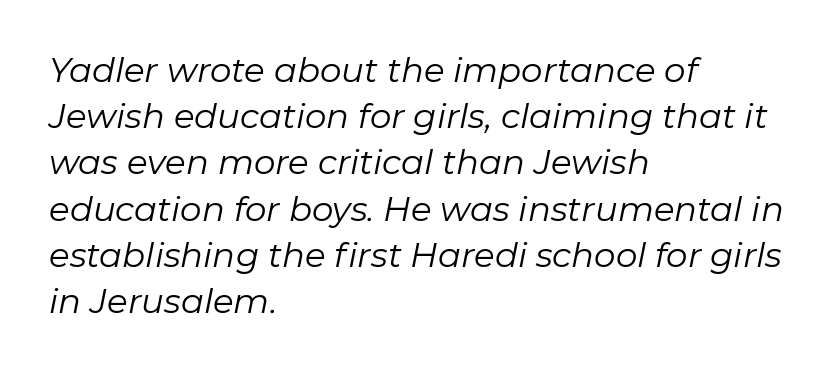
The line texture is even and compact thanks to regular tracking. The weight tops out at a normal text grade. This sample has the flowing, uneven cadence of proportional lettering. Regular leading. The space directly below the letters is spotless. Compared with a centered layout, this one pins lines to the left instead.
